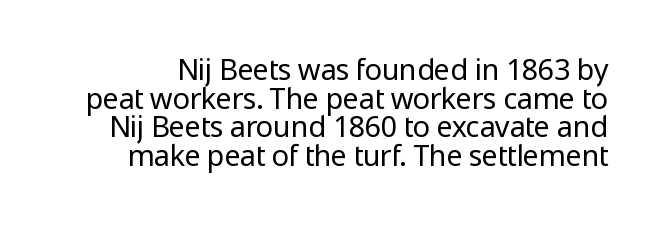
The image shows 29 px regular-weight sans-serif type, upright; set tight line spacing (0.99x), normal letter spacing, not underlined; low stroke contrast and a medium x-height.
